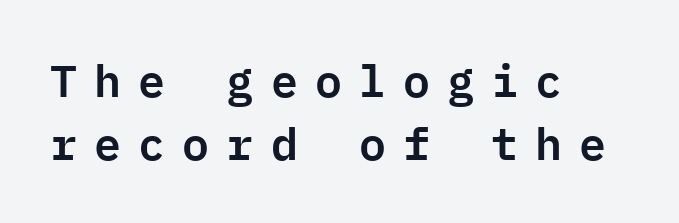
Q: Is the text italic (slanted)? A: No, it is upright.
Q: Is the typeface a serif or a sans-serif typeface? A: Sans-serif.
Q: Is the text underlined? A: No.
Q: How is the paragraph aligned? A: Left-aligned.
Q: Is the spacing between letters normal or unusually wide? A: Unusually wide.
Q: Is the spacing between lines tight, normal or loose? A: Normal.
Q: Width (condensed, normal, or wide)? A: Normal.
Q: Stroke contrast? A: Low.
Q: x-height? A: Medium.
Q: Monospaced? A: Yes.
